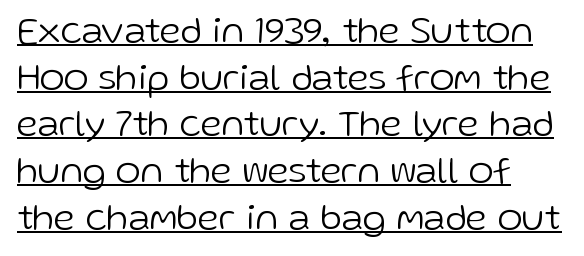
Q: Is the text bold? A: No.
Q: Is the text italic (slanted)? A: No, it is upright.
Q: Is the typeface a serif or a sans-serif typeface? A: Sans-serif.
Q: Is the text underlined? A: Yes.
Q: How is the paragraph aligned? A: Left-aligned.
Q: Is the spacing between letters normal or unusually wide? A: Normal.
Q: Width (condensed, normal, or wide)? A: Normal.
Q: Stroke contrast? A: Low.
Q: x-height? A: Medium.
Q: Monospaced? A: No.
